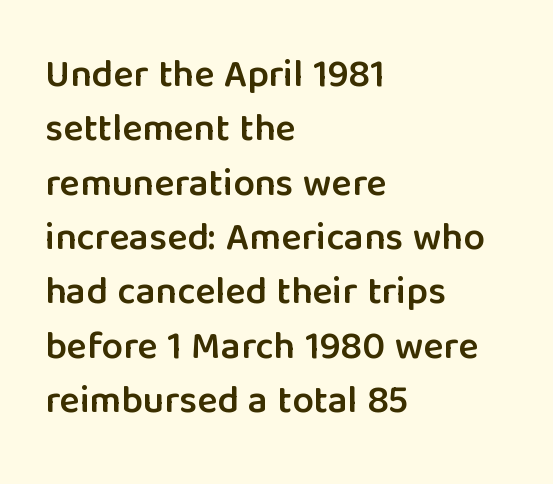
Q: Is the text bold? A: Semi-bold.
Q: Is the text italic (slanted)? A: No, it is upright.
Q: Is the typeface a serif or a sans-serif typeface? A: Sans-serif.
Q: Is the text underlined? A: No.
Q: How is the paragraph aligned? A: Left-aligned.
Q: Is the spacing between letters normal or unusually wide? A: Normal.
Q: Is the spacing between lines tight, normal or loose? A: Normal.
Q: Width (condensed, normal, or wide)? A: Normal.
Q: Stroke contrast? A: Low.
Q: x-height? A: Medium.
Q: Monospaced? A: No.
